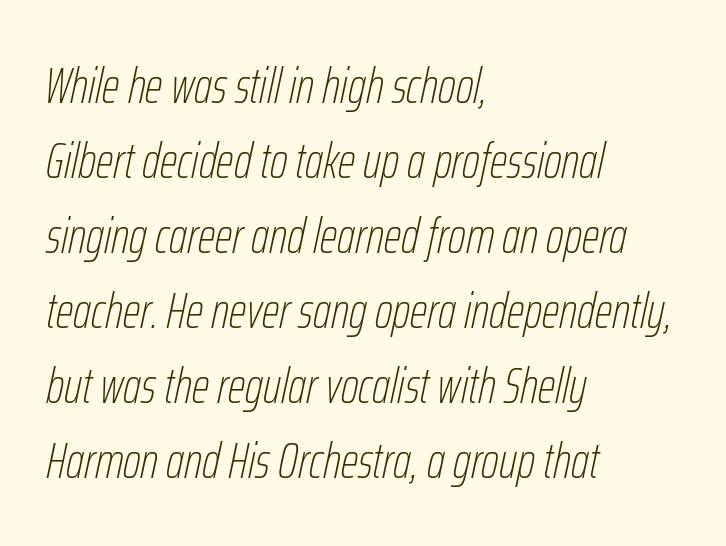
{"italic": "yes", "lean": "right", "slant_degrees": 12, "bold": "no", "weight": "thin", "width": "condensed", "stroke_contrast": "low", "x_height": "medium", "monospaced": "no", "underline": "no", "align": "left", "line_spacing": "normal", "line_spacing_ratio": 1.5, "letter_spacing": "normal", "letter_spacing_em": 0.0, "glyph_px": 50}
